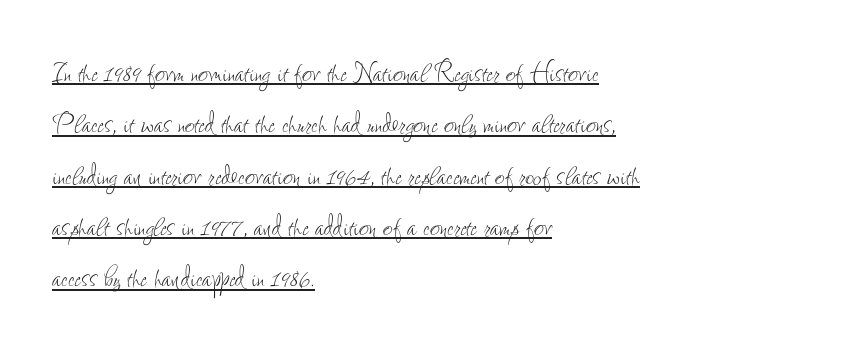
{"bold": "no", "weight": "thin", "width": "condensed", "stroke_contrast": "low", "x_height": "small", "monospaced": "no", "underline": "yes", "align": "left", "line_spacing": "normal", "line_spacing_ratio": 1.51, "letter_spacing": "normal", "letter_spacing_em": 0.0, "glyph_px": 34}
